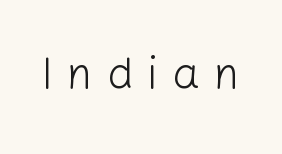
The baseline area is clear. Rendered with straight, roman letterforms. The text was rendered using a sans face with plain stroke endings. The passage shown is typed in a proportional face where columns would drift. Counters stay open thanks to moderate or lighter strokes.
